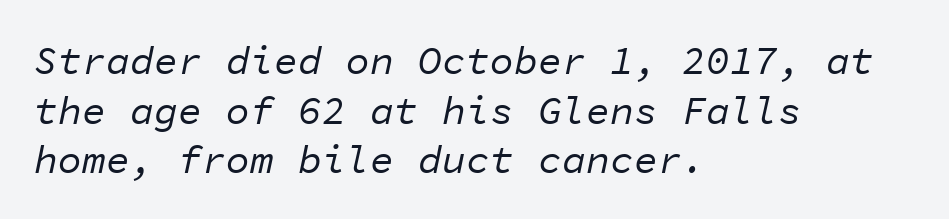
The image shows 40 px regular-weight type, italic (leaning right), monospaced; set left-aligned, line spacing 1.24x, normal letter spacing, not underlined; low stroke contrast and a medium x-height.
